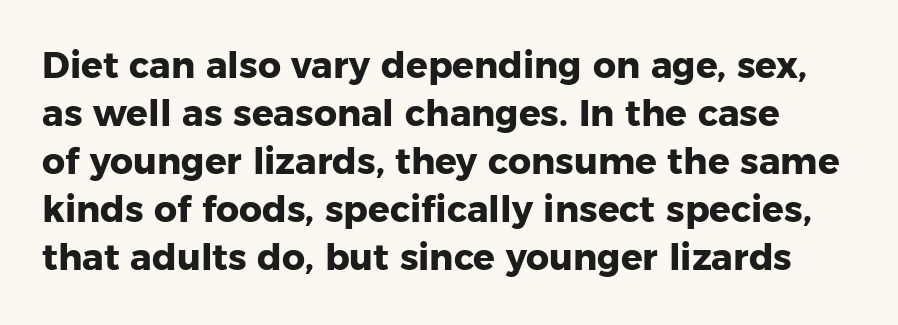
Q: Is the text bold? A: Yes.
Q: Is the text italic (slanted)? A: No, it is upright.
Q: Is the typeface a serif or a sans-serif typeface? A: Sans-serif.
Q: Is the text underlined? A: No.
Q: Is the spacing between letters normal or unusually wide? A: Normal.
Q: Is the spacing between lines tight, normal or loose? A: Normal.
Q: Width (condensed, normal, or wide)? A: Normal.
Q: Stroke contrast? A: Low.
Q: x-height? A: Medium.
Q: Monospaced? A: No.
